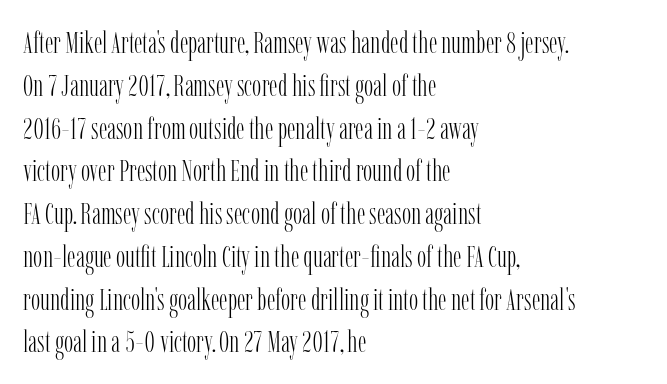
The glyphs in this specimen are seriffed. Weight: regular or lighter. Spacing verdict: proportional, widths tailored to each character. In terms of leading, this rendering sits right in the middle. The font's upright variant was chosen for this text. The zone under the glyphs is completely vacant.
